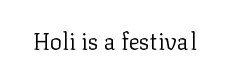
The image shows 23 px text type, upright; set normal letter spacing, not underlined.
